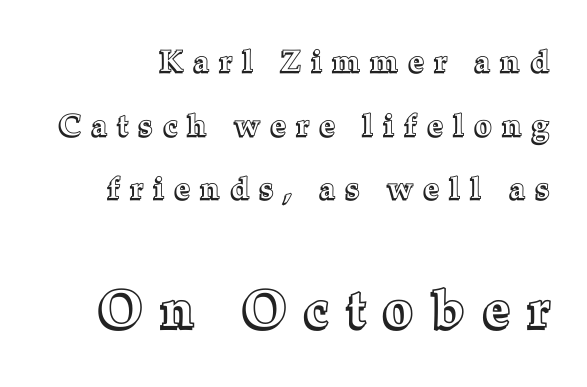
You could not count columns in this text — the font is proportionally spaced. Of the two passages, the one underneath uses the larger point size. Short note: letters widely spaced. Compared with typical paragraphs, the rows here are farther apart. Quick note: underline off.
